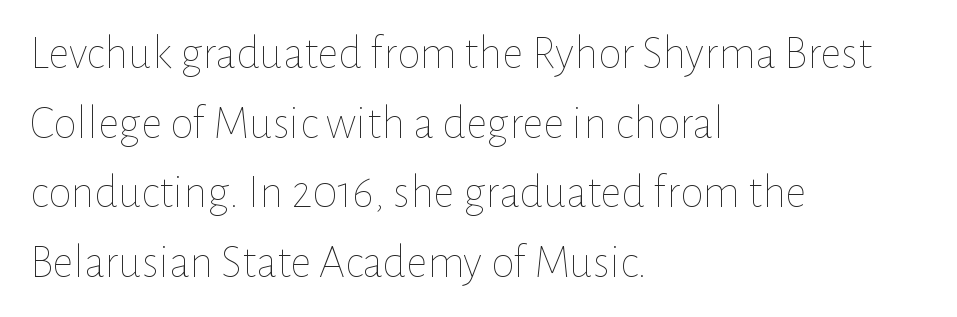
The image shows 47 px thin type, upright; set left-aligned, normal line spacing (1.48x), normal letter spacing, not underlined; low stroke contrast and a medium x-height.
